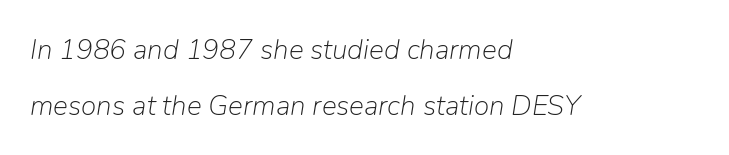
Q: Is the text bold? A: No.
Q: Is the text italic (slanted)? A: Yes, it leans right by about 9 degrees.
Q: Is the text underlined? A: No.
Q: How is the paragraph aligned? A: Left-aligned.
Q: Is the spacing between letters normal or unusually wide? A: Normal.
Q: Is the spacing between lines tight, normal or loose? A: Loose.
Q: Width (condensed, normal, or wide)? A: Normal.
Q: Stroke contrast? A: Low.
Q: x-height? A: Medium.
Q: Monospaced? A: No.
